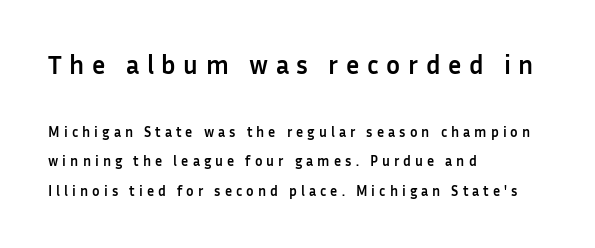
{"italic": "no", "bold": "yes", "underline": "no", "align": "left", "line_spacing": "loose", "line_spacing_ratio": 2.09, "letter_spacing": "wide", "letter_spacing_em": 0.29, "larger_block": "first", "size_ratio": 1.86, "glyph_px": 26}
